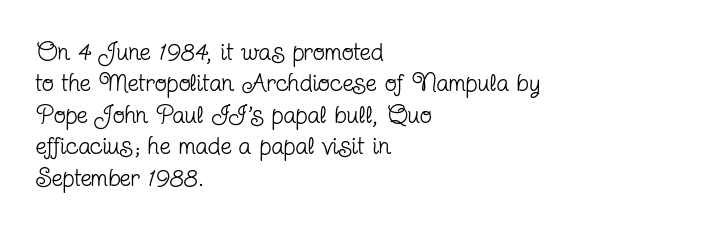
The image shows 25 px text type, upright; set left-aligned, normal line spacing (1.26x), normal letter spacing, not underlined.
